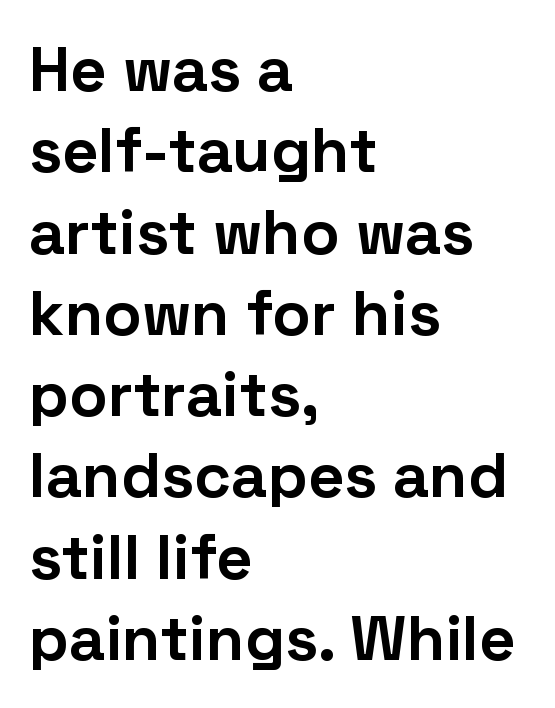
The image shows 63 px bold sans-serif type, upright; set left-aligned, normal line spacing (1.29x), normal letter spacing, not underlined; low stroke contrast and a medium x-height.
